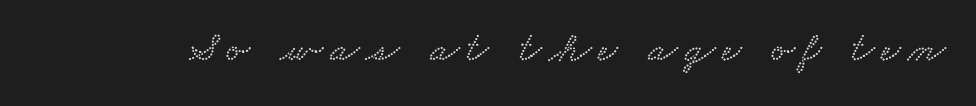
{"width": "wide", "stroke_contrast": "low", "x_height": "small", "monospaced": "no", "underline": "no", "glyph_px": 43}
